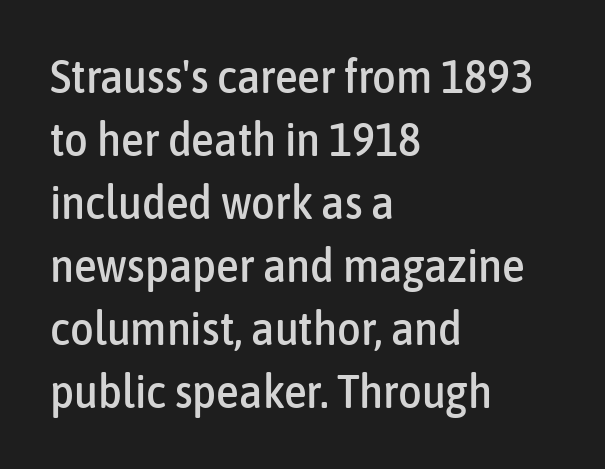
{"serif": "no", "italic": "no", "width": "condensed", "stroke_contrast": "low", "x_height": "medium", "monospaced": "no", "underline": "no", "align": "left", "line_spacing": "normal", "line_spacing_ratio": 1.37, "letter_spacing": "normal", "letter_spacing_em": 0.0, "glyph_px": 46}
